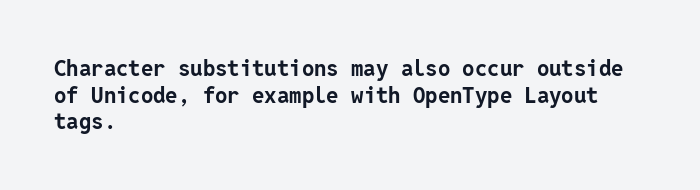
Q: Is the text bold? A: Yes.
Q: Is the text italic (slanted)? A: No, it is upright.
Q: Is the text underlined? A: No.
Q: How is the paragraph aligned? A: Left-aligned.
Q: Is the spacing between letters normal or unusually wide? A: Normal.
